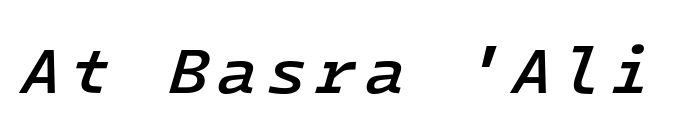
Q: Is the text bold? A: Semi-bold.
Q: Is the text italic (slanted)? A: Yes, it leans right by about 16 degrees.
Q: Is the text underlined? A: No.
Q: Width (condensed, normal, or wide)? A: Normal.
Q: Stroke contrast? A: Low.
Q: x-height? A: Medium.
Q: Monospaced? A: Yes.
